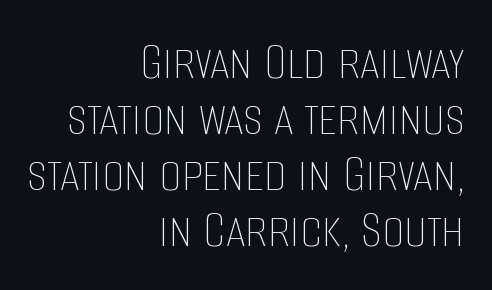
The image shows 56 px thin, condensed type, upright; set right-aligned, tight line spacing (1.0x), normal letter spacing, not underlined; low stroke contrast and a large x-height.
